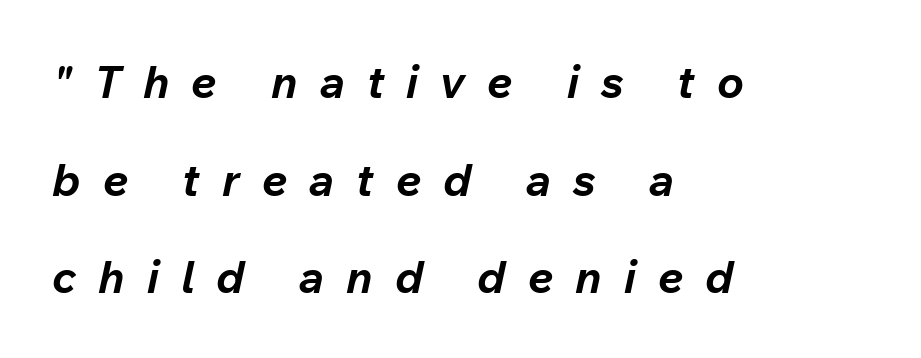
Q: Is the text bold? A: Yes.
Q: Is the text italic (slanted)? A: Yes, it leans right by about 12 degrees.
Q: Is the text underlined? A: No.
Q: How is the paragraph aligned? A: Left-aligned.
Q: Is the spacing between letters normal or unusually wide? A: Unusually wide.
Q: Is the spacing between lines tight, normal or loose? A: Loose.
Q: Width (condensed, normal, or wide)? A: Normal.
Q: Stroke contrast? A: Low.
Q: x-height? A: Medium.
Q: Monospaced? A: No.
